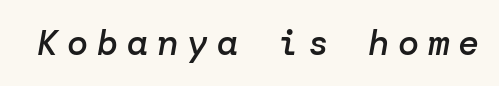
Emphasis-style slanted type is in use. A typesetter would call this heavily tracked-out type. Slightly chunky letters — semibold, I'd say, not full bold. Rule under the text: the space is simply empty.
